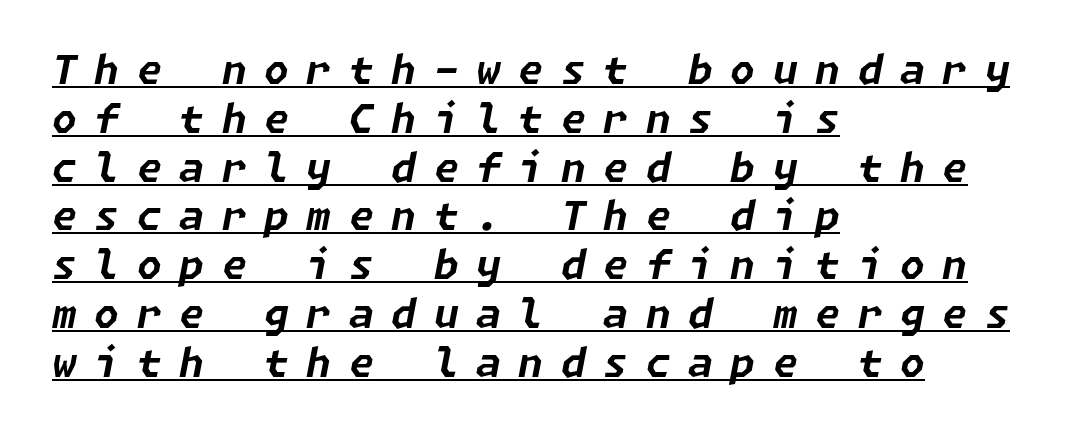
{"italic": "yes", "lean": "right", "slant_degrees": 11, "bold": "yes", "weight": "bold", "width": "normal", "stroke_contrast": "low", "x_height": "medium", "underline": "yes", "align": "left", "line_spacing_ratio": 1.22, "letter_spacing": "wide", "letter_spacing_em": 0.44, "glyph_px": 40}
